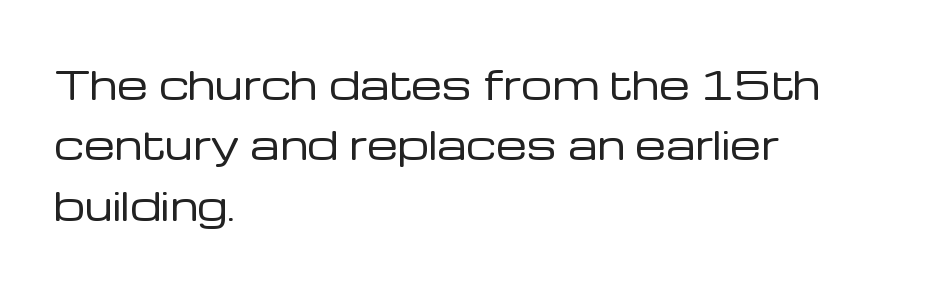
Q: Is the text bold? A: No.
Q: Is the text italic (slanted)? A: No, it is upright.
Q: Is the typeface a serif or a sans-serif typeface? A: Sans-serif.
Q: Is the text underlined? A: No.
Q: How is the paragraph aligned? A: Left-aligned.
Q: Is the spacing between letters normal or unusually wide? A: Normal.
Q: Is the spacing between lines tight, normal or loose? A: Normal.
Q: Width (condensed, normal, or wide)? A: Normal.
Q: Stroke contrast? A: Low.
Q: x-height? A: Medium.
Q: Monospaced? A: No.
